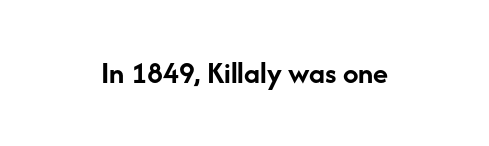
Q: Is the text bold? A: Yes.
Q: Is the text italic (slanted)? A: No, it is upright.
Q: Is the typeface a serif or a sans-serif typeface? A: Sans-serif.
Q: Is the text underlined? A: No.
Q: How is the paragraph aligned? A: Centered.
Q: Is the spacing between letters normal or unusually wide? A: Normal.
Q: Width (condensed, normal, or wide)? A: Normal.
Q: Stroke contrast? A: Low.
Q: x-height? A: Medium.
Q: Monospaced? A: No.
